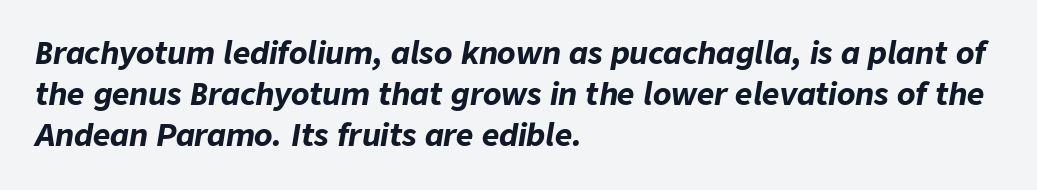
{"italic": "yes", "lean": "right", "slant_degrees": 9, "bold": "yes", "weight": "bold", "width": "normal", "stroke_contrast": "low", "x_height": "medium", "monospaced": "no", "underline": "no", "align": "left", "line_spacing": "normal", "line_spacing_ratio": 1.37, "letter_spacing": "normal", "letter_spacing_em": 0.0, "glyph_px": 30}
